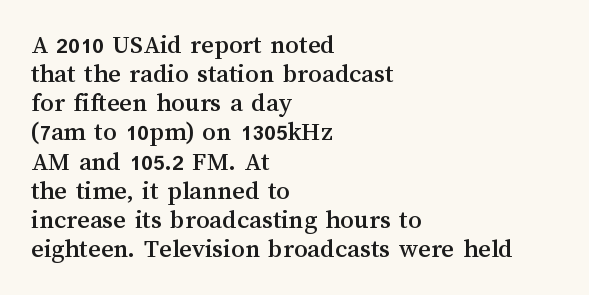
The image shows 27 px text type, upright; set left-aligned, tight line spacing (1.08x), normal letter spacing, not underlined.
